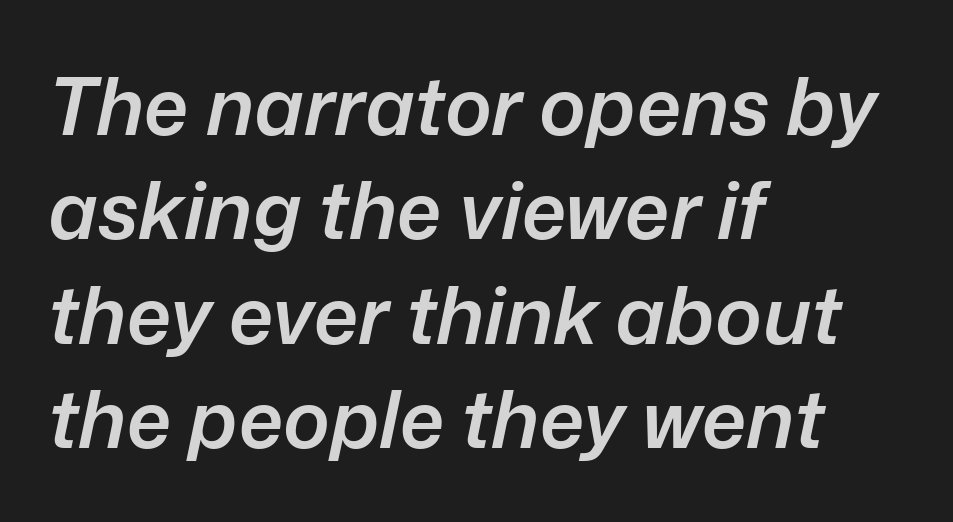
{"italic": "yes", "lean": "right", "slant_degrees": 12, "bold": "semi", "weight": "semibold", "width": "normal", "stroke_contrast": "low", "x_height": "medium", "monospaced": "no", "underline": "no", "align": "left", "line_spacing": "normal", "line_spacing_ratio": 1.32, "letter_spacing": "normal", "letter_spacing_em": 0.0, "glyph_px": 79}
